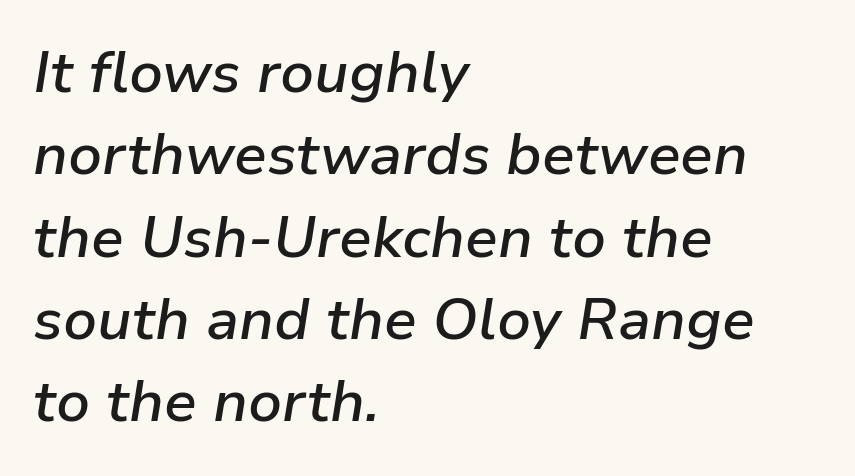
Varying glyph widths throughout — classic text-font behaviour. Tracking value appears to be zero — textbook default spacing. A somewhat darkened texture: the type is semibold rather than bold. The font's italic variant was chosen for this text. The area under the type is left untouched. Leading matches the norm, producing a regular column.
